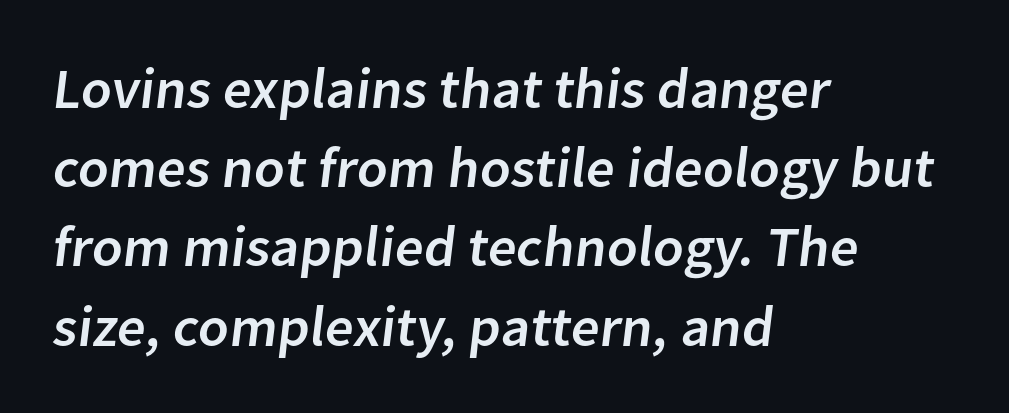
Q: Is the typeface a serif or a sans-serif typeface? A: Sans-serif.
Q: Is the text underlined? A: No.
Q: How is the paragraph aligned? A: Left-aligned.
Q: Is the spacing between letters normal or unusually wide? A: Normal.
Q: Is the spacing between lines tight, normal or loose? A: Normal.
Q: Width (condensed, normal, or wide)? A: Normal.
Q: Stroke contrast? A: Low.
Q: x-height? A: Medium.
Q: Monospaced? A: No.
